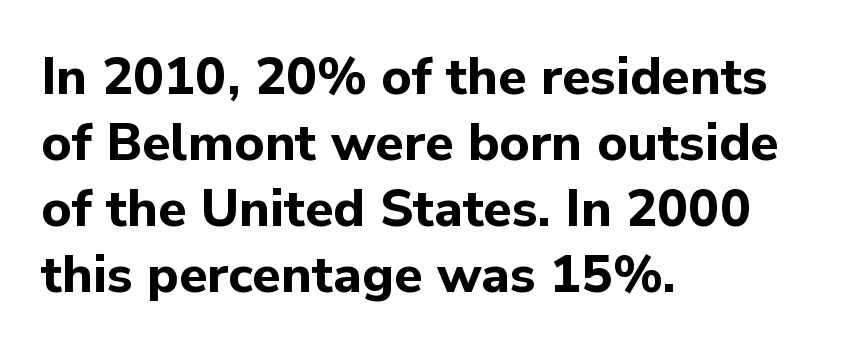
The image shows 52 px bold sans-serif type, upright; set left-aligned, normal line spacing (1.27x), normal letter spacing, not underlined; low stroke contrast and a medium x-height.
